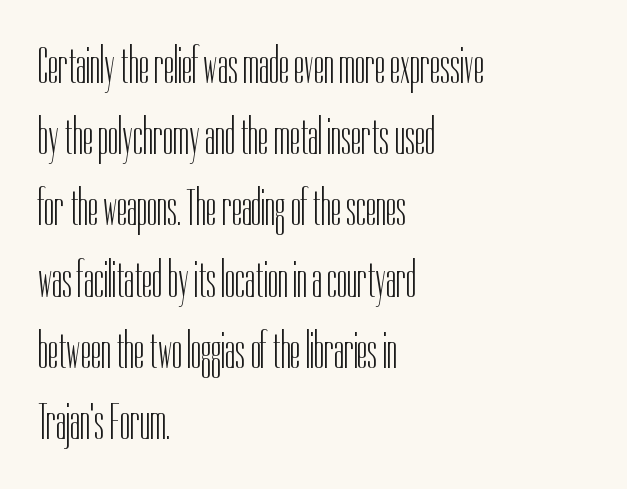
Q: Is the text bold? A: No.
Q: Is the text italic (slanted)? A: No, it is upright.
Q: Is the typeface a serif or a sans-serif typeface? A: Sans-serif.
Q: Is the text underlined? A: No.
Q: How is the paragraph aligned? A: Left-aligned.
Q: Is the spacing between letters normal or unusually wide? A: Normal.
Q: Is the spacing between lines tight, normal or loose? A: Normal.
Q: Width (condensed, normal, or wide)? A: Condensed.
Q: Stroke contrast? A: Low.
Q: x-height? A: Medium.
Q: Monospaced? A: No.
